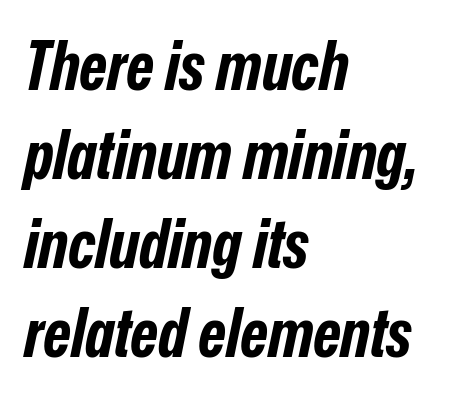
Baseline-to-baseline distance is the conventional proportion of letter height. Clear beneath every line of the passage. Tracking value appears to be zero — textbook default spacing. The lettering tilts uniformly, giving the passage an italic look. A dark, heavy texture on the line: the type is bold. Looks like regular typesetting: each glyph gets only the width it needs.
